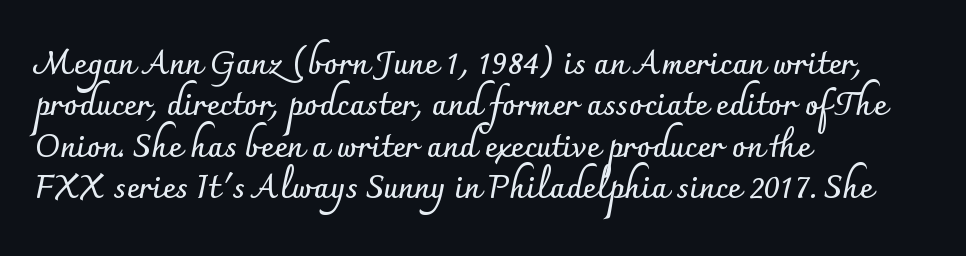
Q: Is the text bold? A: Yes.
Q: Is the text italic (slanted)? A: Yes.
Q: Is the typeface a serif or a sans-serif typeface? A: Sans-serif.
Q: Is the text underlined? A: No.
Q: How is the paragraph aligned? A: Left-aligned.
Q: Is the spacing between letters normal or unusually wide? A: Normal.
Q: Is the spacing between lines tight, normal or loose? A: Normal.
Q: Width (condensed, normal, or wide)? A: Normal.
Q: Stroke contrast? A: Low.
Q: x-height? A: Small.
Q: Monospaced? A: No.
